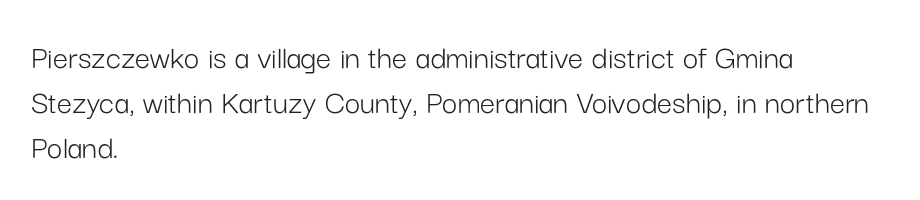
{"serif": "no", "italic": "no", "bold": "no", "weight": "light", "width": "normal", "stroke_contrast": "low", "x_height": "medium", "monospaced": "no", "underline": "no", "align": "left", "line_spacing": "normal", "line_spacing_ratio": 1.32, "letter_spacing": "normal", "letter_spacing_em": 0.0, "glyph_px": 34}
